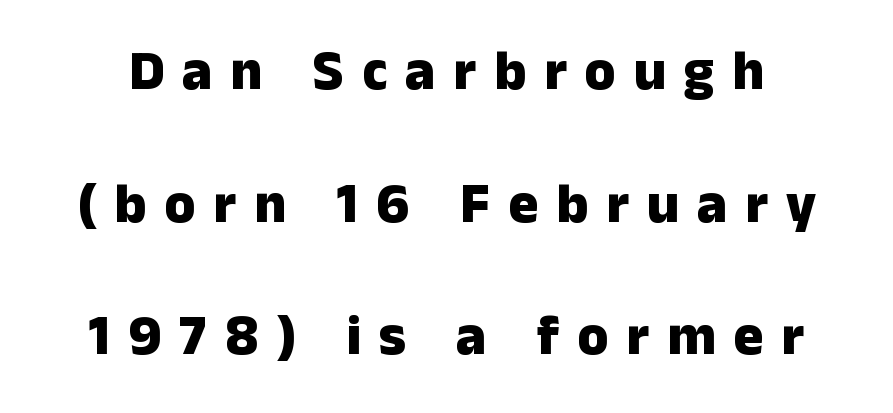
Loose tracking; the words dissolve into strings of separated letters. Grotesque or geometric, the face here clearly has no serifs. Weight check: bold — yes, fully. Notice how the stems are strictly vertical — no italics here.
